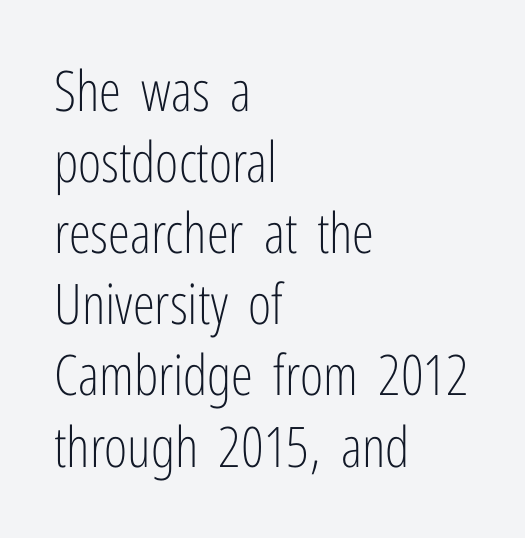
Q: Is the text bold? A: No.
Q: Is the text italic (slanted)? A: No, it is upright.
Q: Is the typeface a serif or a sans-serif typeface? A: Sans-serif.
Q: Is the text underlined? A: No.
Q: How is the paragraph aligned? A: Left-aligned.
Q: Is the spacing between letters normal or unusually wide? A: Normal.
Q: Is the spacing between lines tight, normal or loose? A: Normal.
Q: Width (condensed, normal, or wide)? A: Condensed.
Q: Stroke contrast? A: Low.
Q: x-height? A: Medium.
Q: Monospaced? A: No.
